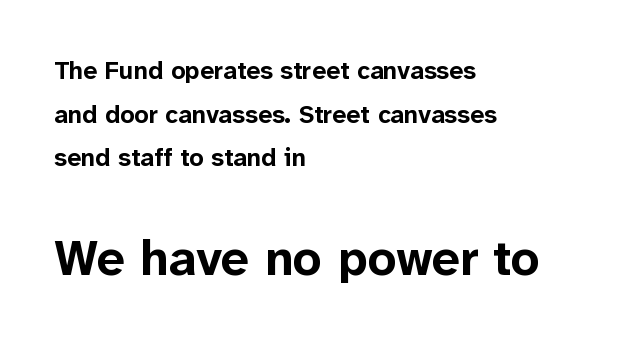
You could not count columns in this text — the font is proportionally spaced. The passage shown is not underscored anywhere. Compared with typical body copy, the letter spacing here is the same. Vertical strokes here are truly vertical. Each glyph is drawn with heavy, bold strokes. The passage is arranged the way most books set body copy — flush left.
